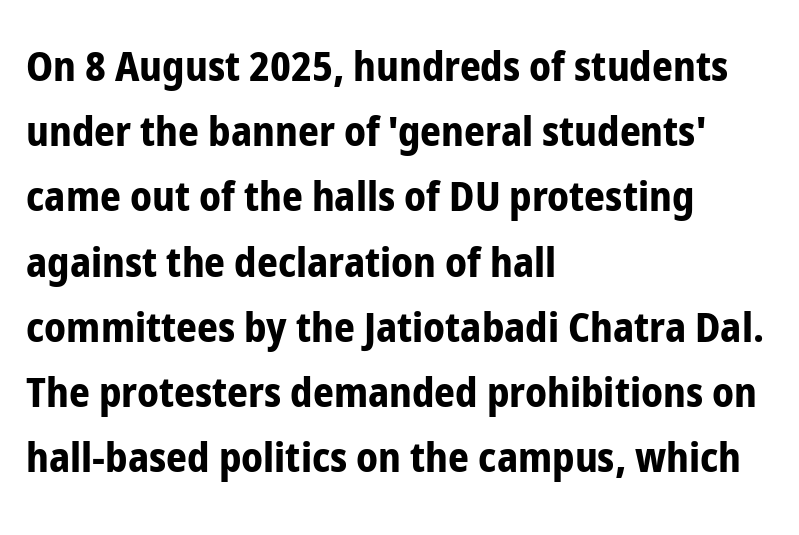
Think of a printed novel: that variable character pitch is what you see here. The rendering uses a moderate line-height, typical for paragraphs. You could call the tracking neutral — neither tight nor loose. Summary of weight: heavy, a full bold.
